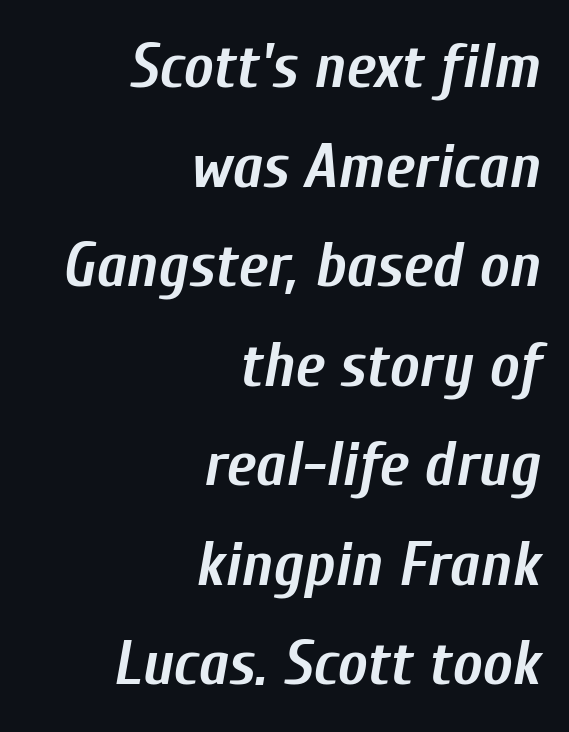
The image shows 63 px semibold, condensed type, italic (leaning right); set right-aligned, normal line spacing (1.58x), normal letter spacing, not underlined; low stroke contrast and a medium x-height.
